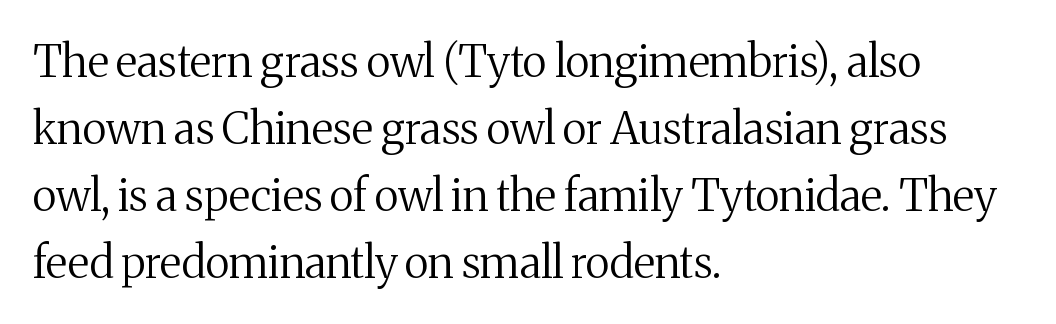
{"serif": "yes", "italic": "no", "bold": "no", "weight": "regular", "width": "normal", "stroke_contrast": "medium", "x_height": "medium", "monospaced": "no", "underline": "no", "align": "left", "line_spacing": "normal", "line_spacing_ratio": 1.52, "letter_spacing": "normal", "letter_spacing_em": 0.0, "glyph_px": 44}
